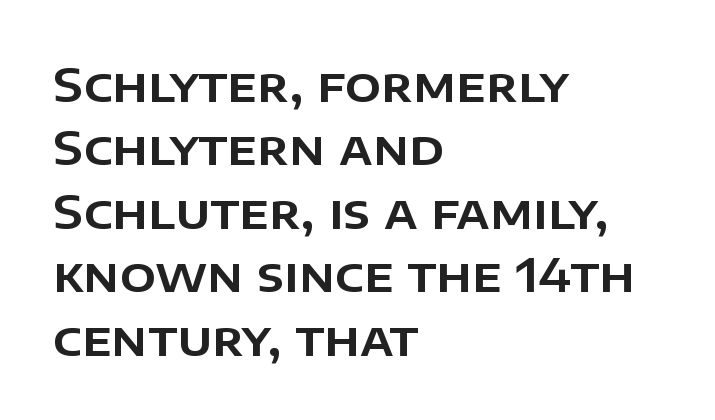
{"serif": "no", "italic": "no", "width": "normal", "stroke_contrast": "low", "x_height": "large", "monospaced": "no", "underline": "no", "align": "left", "line_spacing": "normal", "line_spacing_ratio": 1.35, "letter_spacing": "normal", "letter_spacing_em": 0.0, "glyph_px": 47}
